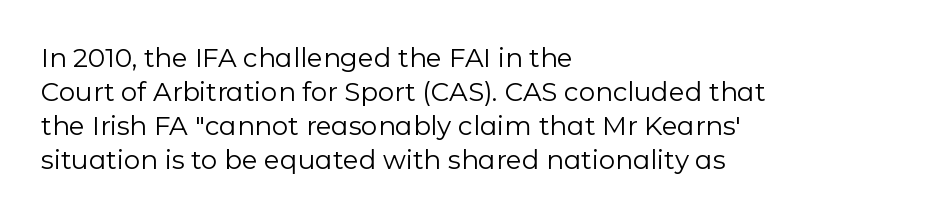
Descenders are the only things crossing below the line. All the whitespace from short lines collects on the right. Characters remain perfectly vertical along every line. The letters sit at their default tracking, neither squeezed nor spread.
